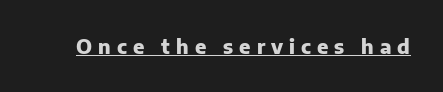
The image shows 20 px bold type, upright; set unusually wide letter spacing (+0.3 em), underlined.
